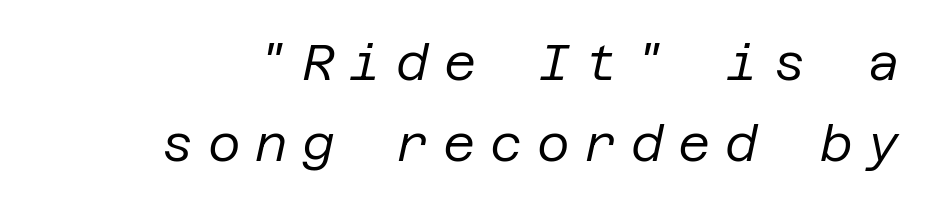
{"italic": "yes", "lean": "right", "slant_degrees": 12, "bold": "no", "weight": "regular", "width": "normal", "stroke_contrast": "low", "x_height": "large", "underline": "no", "line_spacing": "normal", "line_spacing_ratio": 1.63, "letter_spacing": "wide", "letter_spacing_em": 0.29, "glyph_px": 50}
